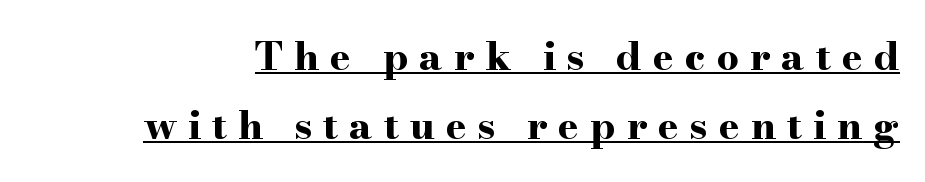
Q: Is the text bold? A: Yes.
Q: Is the text italic (slanted)? A: No, it is upright.
Q: Is the typeface a serif or a sans-serif typeface? A: Serif.
Q: Is the text underlined? A: Yes.
Q: Is the spacing between letters normal or unusually wide? A: Unusually wide.
Q: Width (condensed, normal, or wide)? A: Wide.
Q: Stroke contrast? A: High.
Q: x-height? A: Small.
Q: Monospaced? A: No.
